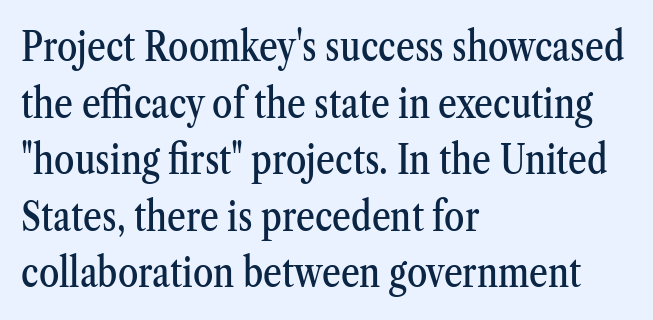
Q: Is the text italic (slanted)? A: No, it is upright.
Q: Is the typeface a serif or a sans-serif typeface? A: Serif.
Q: Is the text underlined? A: No.
Q: How is the paragraph aligned? A: Left-aligned.
Q: Is the spacing between letters normal or unusually wide? A: Normal.
Q: Is the spacing between lines tight, normal or loose? A: Normal.
Q: Width (condensed, normal, or wide)? A: Condensed.
Q: Stroke contrast? A: Medium.
Q: x-height? A: Medium.
Q: Monospaced? A: No.
